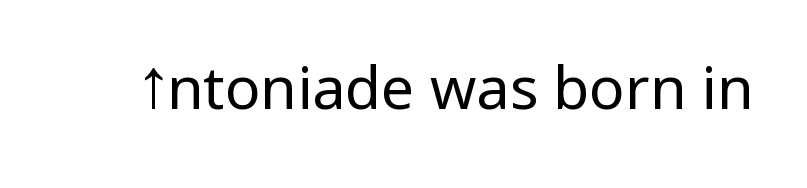
The image shows 59 px regular-weight, condensed sans-serif type, upright; set normal letter spacing, not underlined; low stroke contrast and a large x-height.
